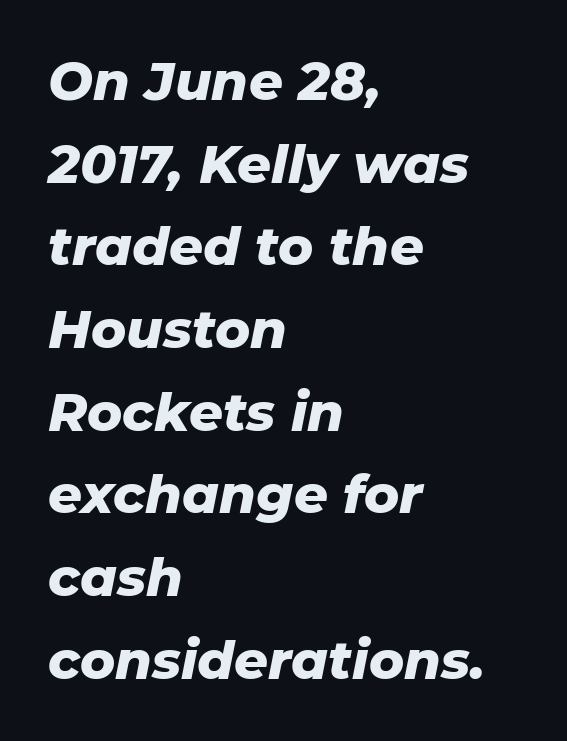
{"italic": "yes", "lean": "right", "slant_degrees": 11, "bold": "yes", "weight": "heavy", "width": "normal", "stroke_contrast": "low", "x_height": "medium", "monospaced": "no", "underline": "no", "align": "left", "line_spacing": "normal", "line_spacing_ratio": 1.56, "letter_spacing": "normal", "letter_spacing_em": 0.0, "glyph_px": 53}
